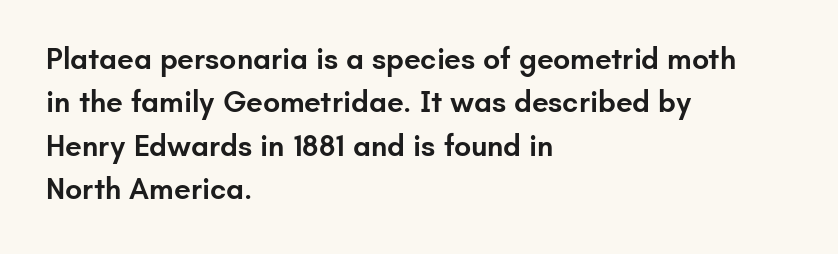
Here the designer chose a conventional face with non-uniform glyph widths. The space between consecutive lines is moderate. Designer's note — italics off, roman on. Serifs: no, the terminals of the letterforms are clean.
